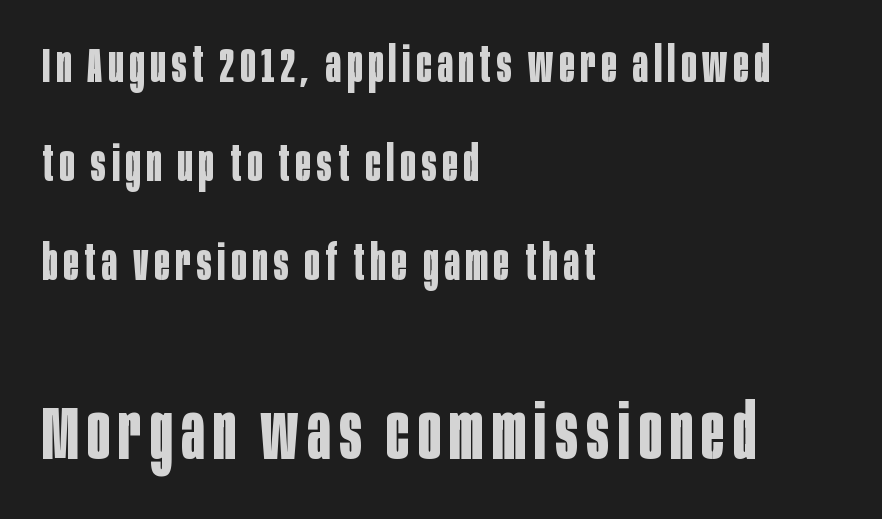
{"serif": "no", "italic": "no", "bold": "yes", "weight": "bold", "width": "condensed", "stroke_contrast": "low", "x_height": "large", "monospaced": "no", "underline": "no", "align": "left", "line_spacing": "loose", "line_spacing_ratio": 1.98, "larger_block": "second", "size_ratio": 1.5, "glyph_px": 75}
